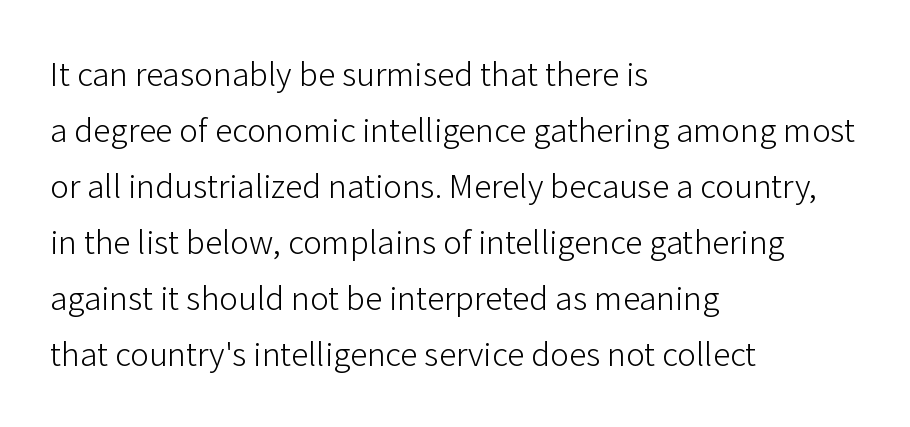
Q: Is the text bold? A: No.
Q: Is the text italic (slanted)? A: No, it is upright.
Q: Is the typeface a serif or a sans-serif typeface? A: Sans-serif.
Q: Is the text underlined? A: No.
Q: How is the paragraph aligned? A: Left-aligned.
Q: Is the spacing between letters normal or unusually wide? A: Normal.
Q: Is the spacing between lines tight, normal or loose? A: Normal.
Q: Width (condensed, normal, or wide)? A: Normal.
Q: Stroke contrast? A: Low.
Q: x-height? A: Medium.
Q: Monospaced? A: No.
